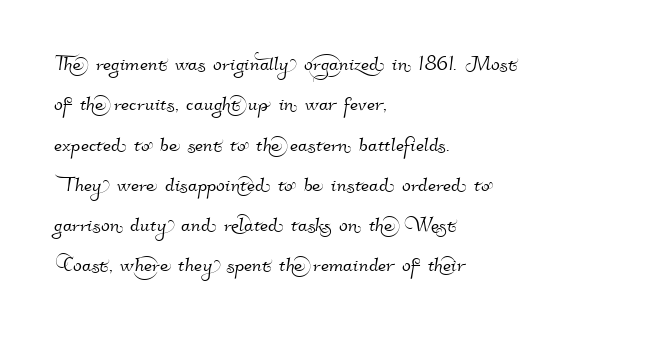
{"underline": "no", "align": "left", "line_spacing": "normal", "line_spacing_ratio": 1.55, "letter_spacing": "normal", "letter_spacing_em": 0.0, "glyph_px": 26}
